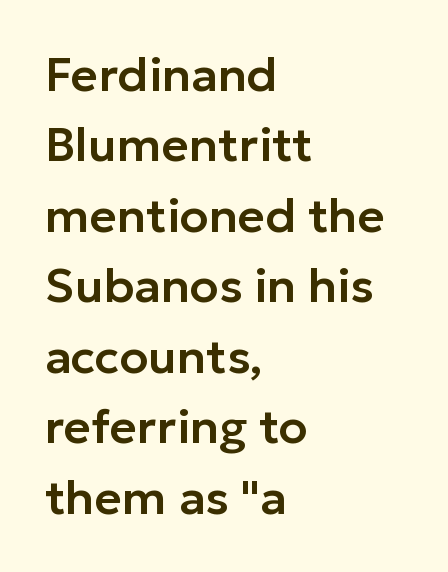
The glyphs in this specimen are sans serif. This sample has the flowing, uneven cadence of proportional lettering. Unmarked baselines from the first word to the last. A typesetter would call this leading conventional body-copy spacing. The text block is weighted toward the left margin, trailing off unevenly rightward.
